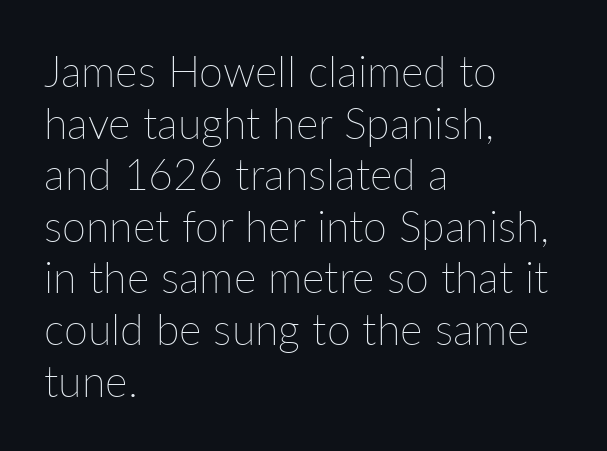
There is no visible air inserted between adjacent glyphs. Line starts are locked; line ends wander. Descenders hang freely into open space. The rendering uses natural spacing where letterforms have individual widths.
